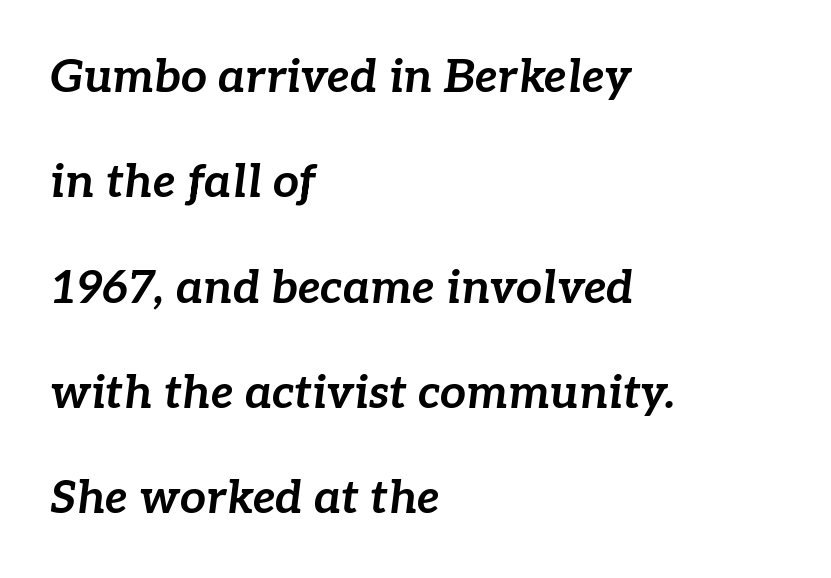
Q: Is the text bold? A: Yes.
Q: Is the text italic (slanted)? A: Yes, it leans right by about 7 degrees.
Q: Is the text underlined? A: No.
Q: How is the paragraph aligned? A: Left-aligned.
Q: Is the spacing between letters normal or unusually wide? A: Normal.
Q: Is the spacing between lines tight, normal or loose? A: Loose.
Q: Width (condensed, normal, or wide)? A: Normal.
Q: Stroke contrast? A: Low.
Q: x-height? A: Medium.
Q: Monospaced? A: No.
